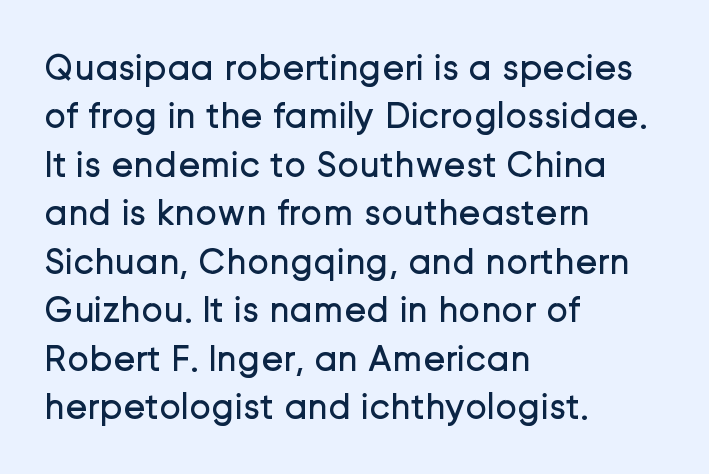
The lines in this sample share a left origin and differ only in where they stop. Does extra space separate the letters? No, they use regular spacing. Any mark beneath the type? The region is blank. Looks like regular typesetting: each glyph gets only the width it needs.
